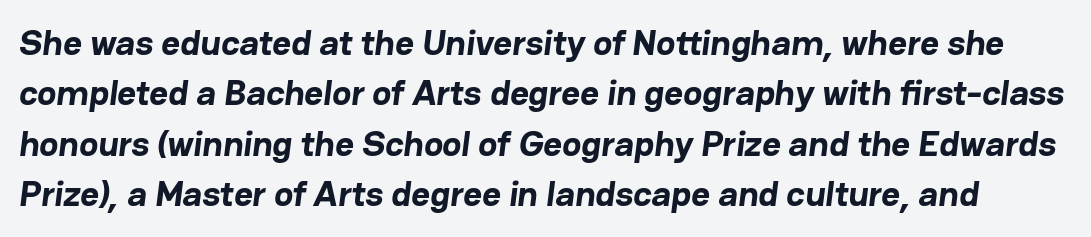
{"serif": "no", "bold": "yes", "weight": "bold", "width": "normal", "stroke_contrast": "low", "x_height": "medium", "monospaced": "no", "underline": "no", "line_spacing": "normal", "line_spacing_ratio": 1.4, "letter_spacing": "normal", "letter_spacing_em": 0.0, "glyph_px": 36}
